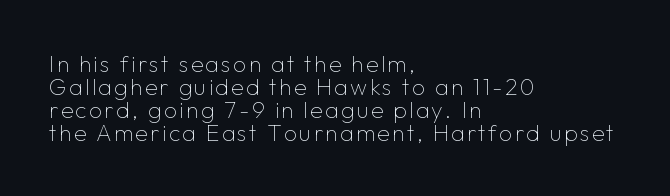
The image shows 23 px text type, upright; set left-aligned, tight line spacing (1.0x), not underlined.
